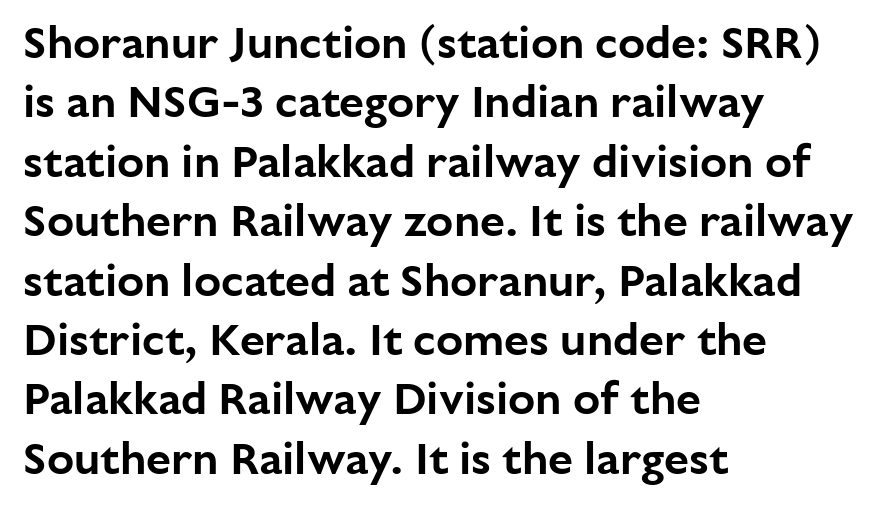
Q: Is the text italic (slanted)? A: No, it is upright.
Q: Is the typeface a serif or a sans-serif typeface? A: Sans-serif.
Q: Is the text underlined? A: No.
Q: How is the paragraph aligned? A: Left-aligned.
Q: Is the spacing between letters normal or unusually wide? A: Normal.
Q: Is the spacing between lines tight, normal or loose? A: Normal.
Q: Width (condensed, normal, or wide)? A: Normal.
Q: Stroke contrast? A: Low.
Q: x-height? A: Medium.
Q: Monospaced? A: No.
